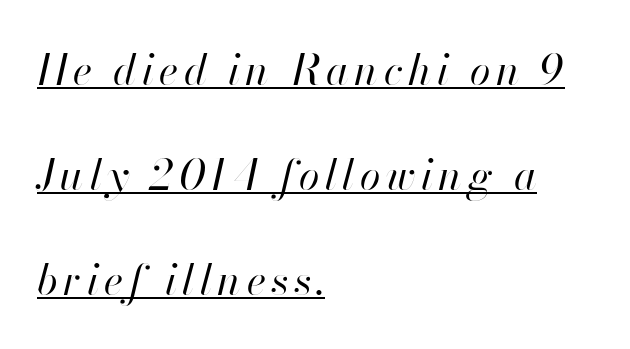
Does the copy run flush right? No — it runs flush left. The strokes carry an ordinary text weight at most. There's an unmistakable incline to the writing here. Spacing verdict: proportional, widths tailored to each character.
